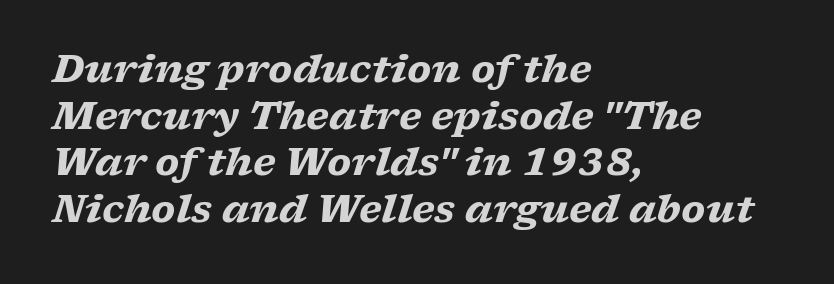
{"serif": "yes", "italic": "yes", "lean": "right", "slant_degrees": 17, "bold": "yes", "weight": "heavy", "width": "wide", "stroke_contrast": "low", "x_height": "medium", "monospaced": "no", "underline": "no", "align": "left", "line_spacing_ratio": 1.23, "letter_spacing": "normal", "letter_spacing_em": 0.0, "glyph_px": 38}
